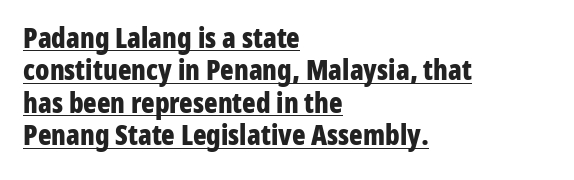
Q: Is the text bold? A: Yes.
Q: Is the text italic (slanted)? A: No, it is upright.
Q: Is the typeface a serif or a sans-serif typeface? A: Sans-serif.
Q: Is the text underlined? A: Yes.
Q: How is the paragraph aligned? A: Left-aligned.
Q: Is the spacing between letters normal or unusually wide? A: Normal.
Q: Width (condensed, normal, or wide)? A: Condensed.
Q: Stroke contrast? A: Low.
Q: x-height? A: Medium.
Q: Monospaced? A: No.
